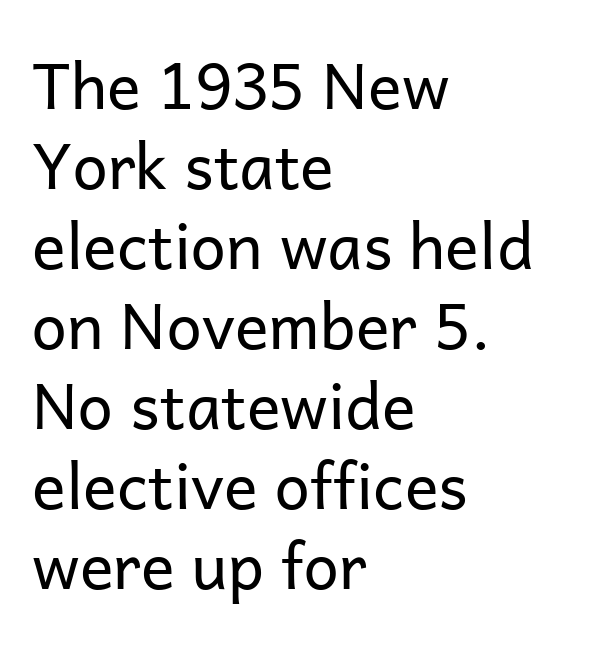
Q: Is the text bold? A: No.
Q: Is the text italic (slanted)? A: No, it is upright.
Q: Is the typeface a serif or a sans-serif typeface? A: Sans-serif.
Q: Is the text underlined? A: No.
Q: How is the paragraph aligned? A: Left-aligned.
Q: Is the spacing between letters normal or unusually wide? A: Normal.
Q: Is the spacing between lines tight, normal or loose? A: Normal.
Q: Width (condensed, normal, or wide)? A: Normal.
Q: Stroke contrast? A: Low.
Q: x-height? A: Medium.
Q: Monospaced? A: No.
